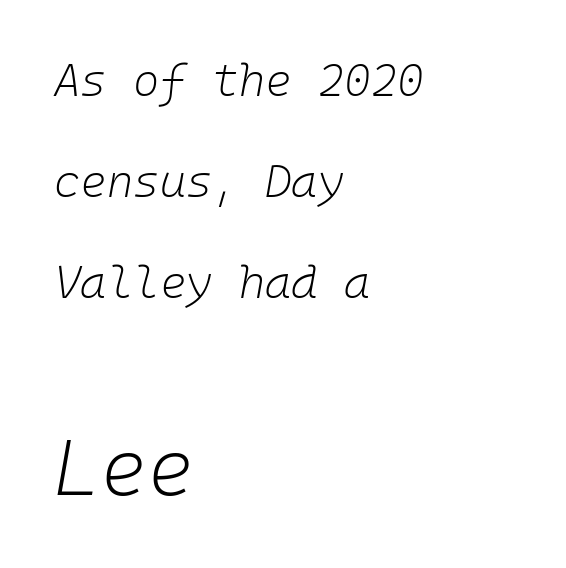
Q: Is the text bold? A: No.
Q: Is the text italic (slanted)? A: Yes, it leans right by about 10 degrees.
Q: Is the text underlined? A: No.
Q: How is the paragraph aligned? A: Left-aligned.
Q: Is the spacing between letters normal or unusually wide? A: Normal.
Q: Is the spacing between lines tight, normal or loose? A: Loose.
Q: Which block of text is set in a larger size, the first (top) or the second (bottom)? A: The second (bottom) one.
Q: Width (condensed, normal, or wide)? A: Normal.
Q: Stroke contrast? A: Low.
Q: x-height? A: Medium.
Q: Monospaced? A: Yes.
